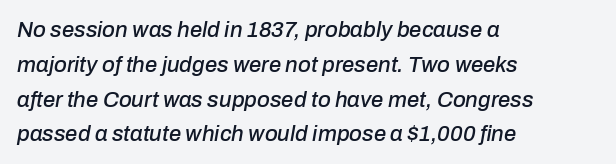
{"italic": "yes", "lean": "right", "slant_degrees": 10, "underline": "no", "align": "left", "line_spacing": "normal", "line_spacing_ratio": 1.58, "letter_spacing": "normal", "letter_spacing_em": 0.0, "glyph_px": 22}
